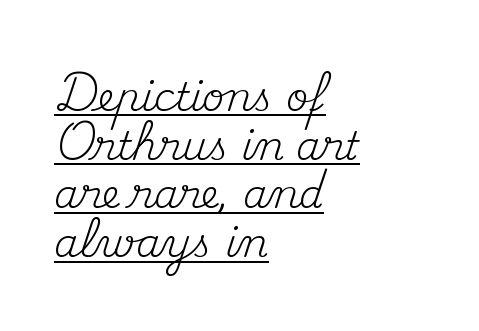
The type is set solid horizontally, with unmodified tracking. Regular leading. Horizontal alignment here is leftward, the default for most running prose.
